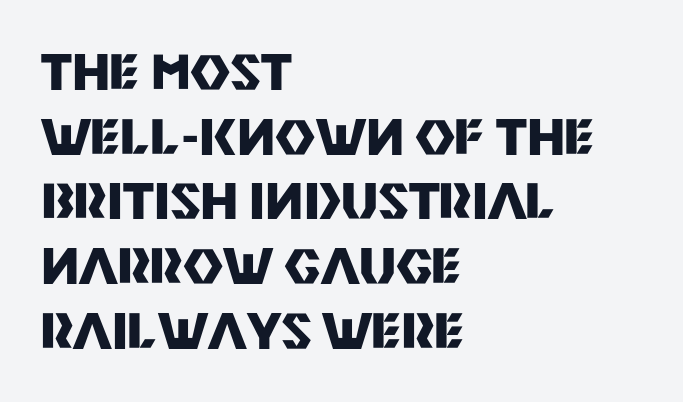
{"serif": "no", "italic": "no", "bold": "yes", "weight": "heavy", "width": "normal", "stroke_contrast": "medium", "x_height": "large", "monospaced": "no", "underline": "no", "align": "left", "line_spacing": "normal", "line_spacing_ratio": 1.32, "letter_spacing": "normal", "letter_spacing_em": 0.0, "glyph_px": 49}
